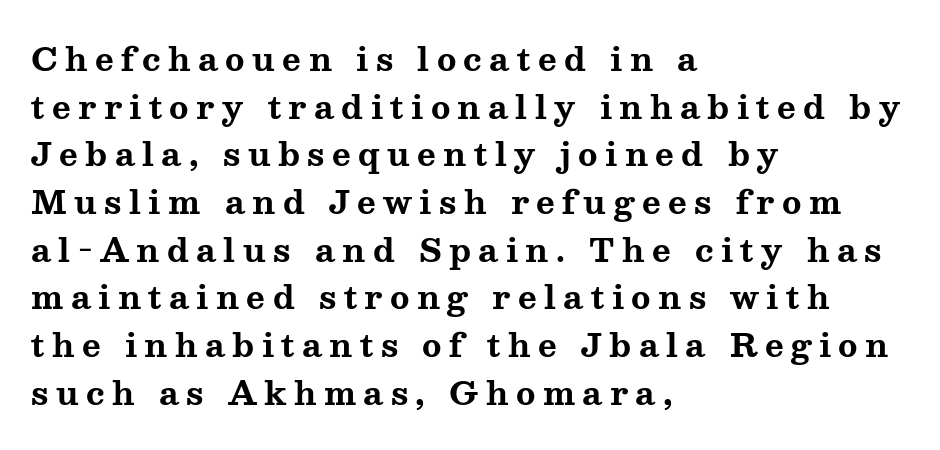
All the whitespace from short lines collects on the right. Weight check: bold — yes, fully. Quick note: not italic, upright. The glyphs are unaccompanied by any horizontal stroke below them. Does the leading feel generous? No, just average.
